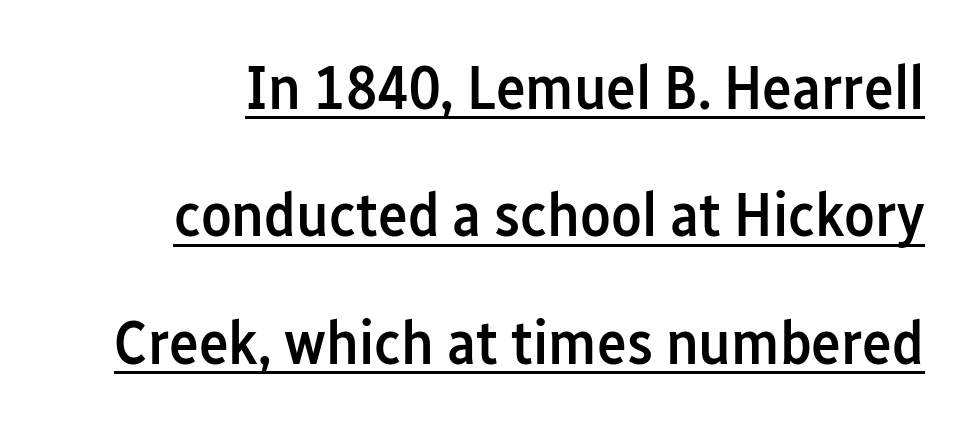
{"serif": "no", "italic": "no", "bold": "semi", "weight": "semibold", "width": "condensed", "stroke_contrast": "low", "x_height": "medium", "monospaced": "no", "underline": "yes", "line_spacing": "loose", "line_spacing_ratio": 2.02, "letter_spacing": "normal", "letter_spacing_em": 0.0, "glyph_px": 63}
